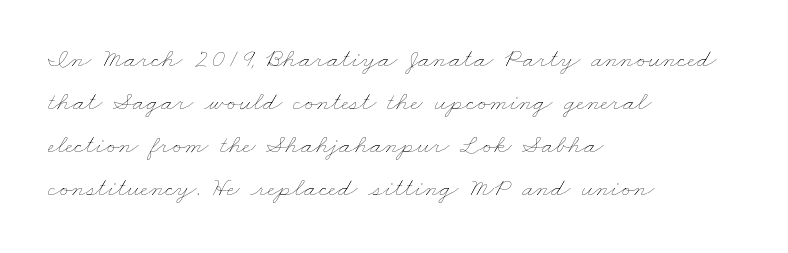
Q: Is the text bold? A: No.
Q: Is the text underlined? A: No.
Q: How is the paragraph aligned? A: Left-aligned.
Q: Is the spacing between letters normal or unusually wide? A: Normal.
Q: Is the spacing between lines tight, normal or loose? A: Normal.
